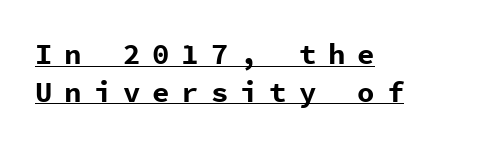
{"serif": "no", "italic": "no", "bold": "yes", "weight": "bold", "width": "normal", "stroke_contrast": "low", "x_height": "medium", "monospaced": "yes", "underline": "yes", "align": "left", "line_spacing": "normal", "line_spacing_ratio": 1.3, "letter_spacing": "wide", "letter_spacing_em": 0.41, "glyph_px": 29}
